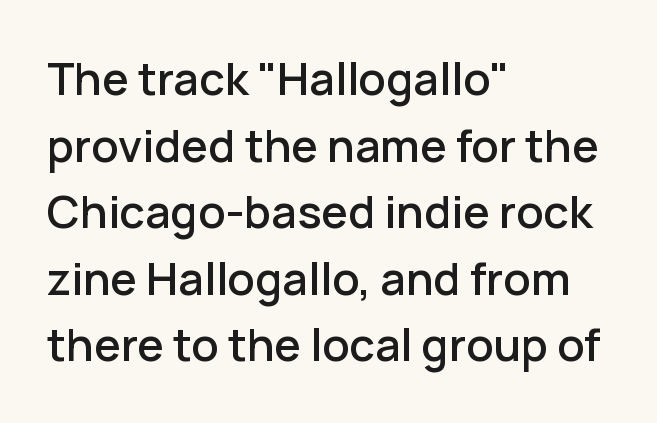
Spacing verdict: proportional, widths tailored to each character. Each word holds together tightly as a unit, with standard inter-letter gaps. Alignment: flush left. Font category for this specimen: sans-serif. Any mark beneath the type? The region is blank.
